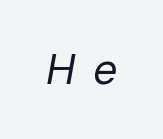
Q: Is the text bold? A: No.
Q: Is the text italic (slanted)? A: Yes, it leans right by about 10 degrees.
Q: Is the text underlined? A: No.
Q: Is the spacing between letters normal or unusually wide? A: Unusually wide.
Q: Width (condensed, normal, or wide)? A: Normal.
Q: Stroke contrast? A: Low.
Q: x-height? A: Medium.
Q: Monospaced? A: No.
